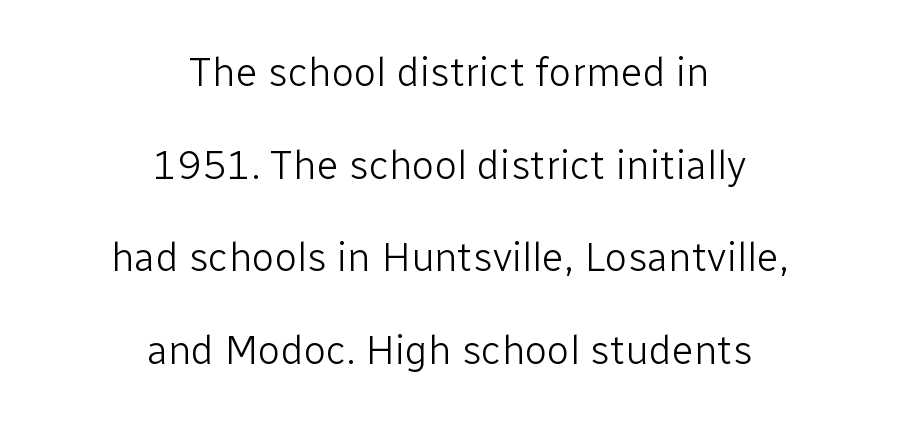
{"serif": "no", "italic": "no", "bold": "no", "weight": "light", "width": "normal", "stroke_contrast": "low", "x_height": "medium", "monospaced": "no", "underline": "no", "align": "center", "line_spacing": "loose", "line_spacing_ratio": 2.26, "letter_spacing": "normal", "letter_spacing_em": 0.0, "glyph_px": 41}
